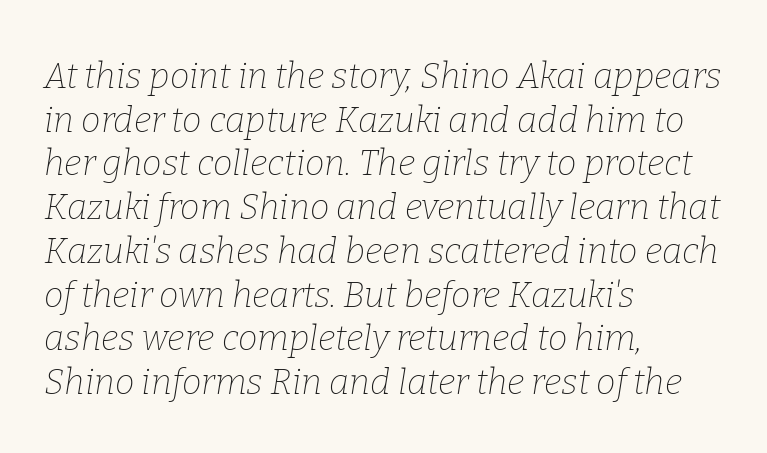
Each letter keeps its own natural width here, so spacing adapts to shape. The rendering shows small feet on the letterforms — a serif design. The glyphs are unaccompanied by any horizontal stroke below them. The typesetting does not lean heavy: it is not bold.
